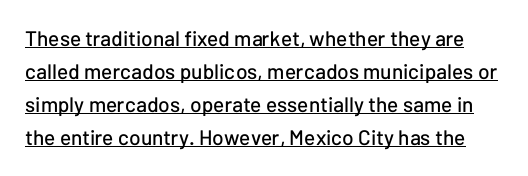
The lettering stays uniformly vertical, giving the passage a roman look. Descenders here cross a horizontal rule under the line. The designer left line spacing at the default. The tracking reads as untouched default to a designer's eye.
